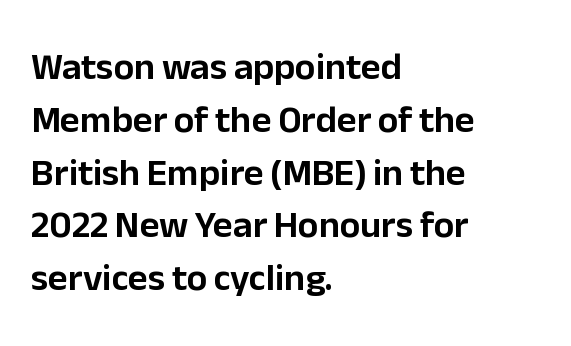
The passage is arranged the way most books set body copy — flush left. You could not count columns in this text — the font is proportionally spaced. This sample uses plain, unmodified letter spacing. The font's upright variant was chosen for this text.
